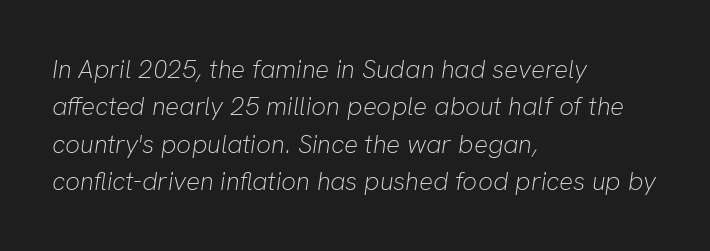
Q: Is the text bold? A: No.
Q: Is the text italic (slanted)? A: Yes, it leans right by about 8 degrees.
Q: Is the text underlined? A: No.
Q: How is the paragraph aligned? A: Left-aligned.
Q: Is the spacing between letters normal or unusually wide? A: Normal.
Q: Is the spacing between lines tight, normal or loose? A: Normal.
